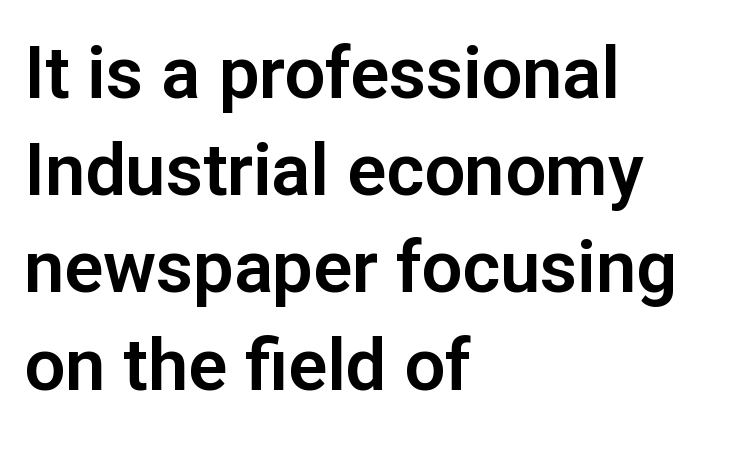
The rows are spaced the way most documents space them. The string is rendered with underlining switched off. Posture: straight, roman, zero tilt. Which margin do the lines hug? The left one — the right edge is uneven. Serif or sans? Sans — the stroke terminals are bare. What stands out about the letter spacing? Nothing — it is the standard amount.
